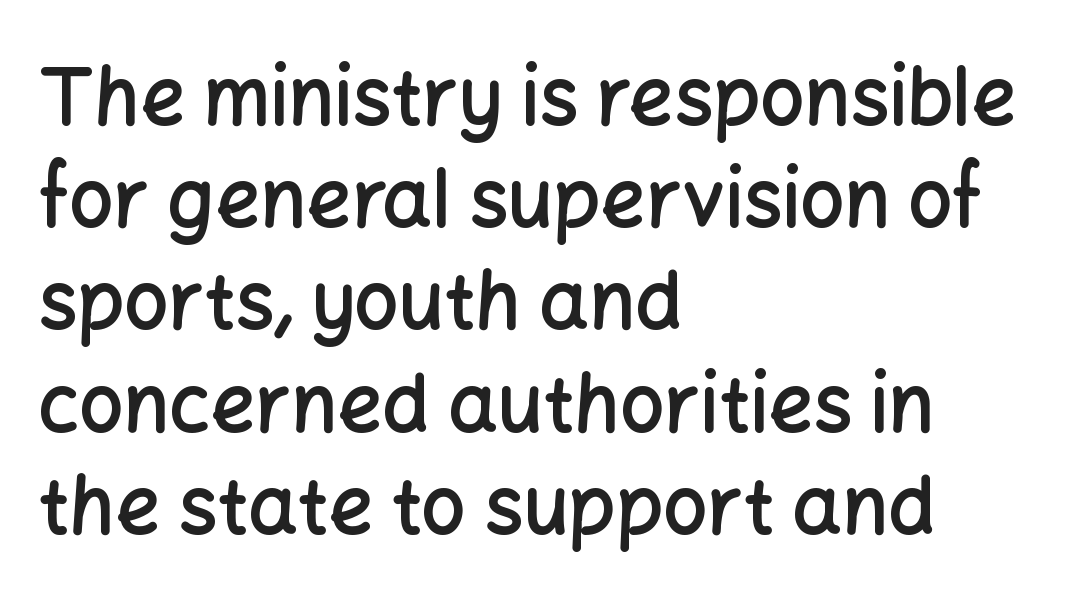
Q: Is the text bold? A: Semi-bold.
Q: Is the text italic (slanted)? A: No, it is upright.
Q: Is the typeface a serif or a sans-serif typeface? A: Sans-serif.
Q: Is the text underlined? A: No.
Q: How is the paragraph aligned? A: Left-aligned.
Q: Is the spacing between letters normal or unusually wide? A: Normal.
Q: Is the spacing between lines tight, normal or loose? A: Normal.
Q: Width (condensed, normal, or wide)? A: Normal.
Q: Stroke contrast? A: Low.
Q: x-height? A: Medium.
Q: Monospaced? A: No.
